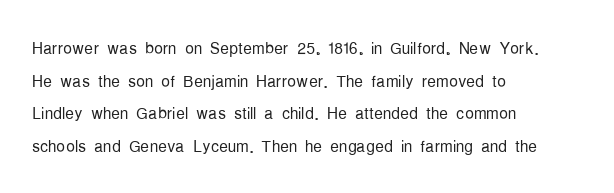
Rows of type keep a routine distance in the vertical direction. The space beneath each line is pristine and unruled. Which margin do the lines hug? The left one — the right edge is uneven. The letterforms sit shoulder to shoulder at normal distance.
